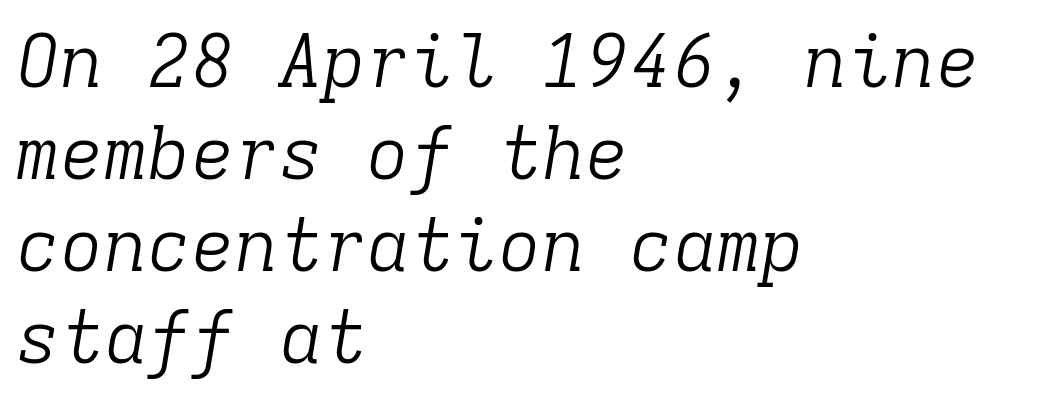
Q: Is the text bold? A: No.
Q: Is the text italic (slanted)? A: Yes, it leans right by about 9 degrees.
Q: Is the typeface a serif or a sans-serif typeface? A: Serif.
Q: Is the text underlined? A: No.
Q: How is the paragraph aligned? A: Left-aligned.
Q: Is the spacing between letters normal or unusually wide? A: Normal.
Q: Is the spacing between lines tight, normal or loose? A: Normal.
Q: Width (condensed, normal, or wide)? A: Normal.
Q: Stroke contrast? A: Low.
Q: x-height? A: Medium.
Q: Monospaced? A: Yes.
